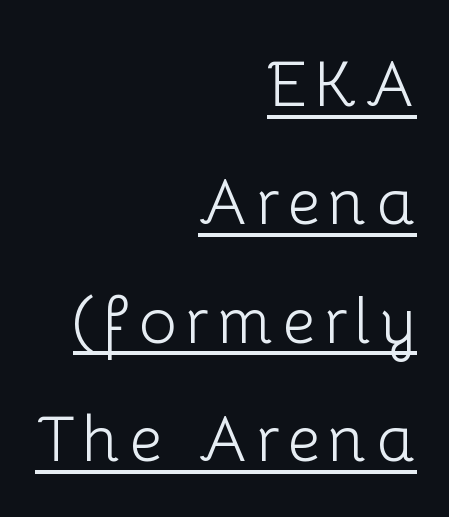
The image shows 64 px light sans-serif type, upright; set right-aligned, line spacing 1.85x, underlined; low stroke contrast and a medium x-height.
